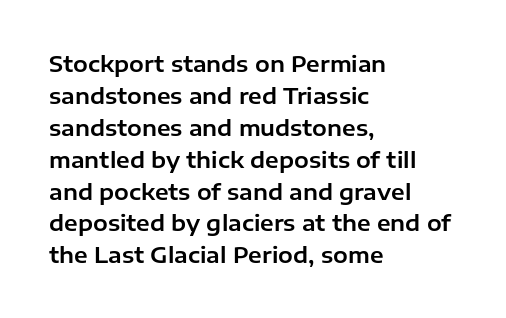
{"italic": "no", "underline": "no", "align": "left", "line_spacing": "normal", "line_spacing_ratio": 1.45, "letter_spacing": "normal", "letter_spacing_em": 0.0, "glyph_px": 22}
